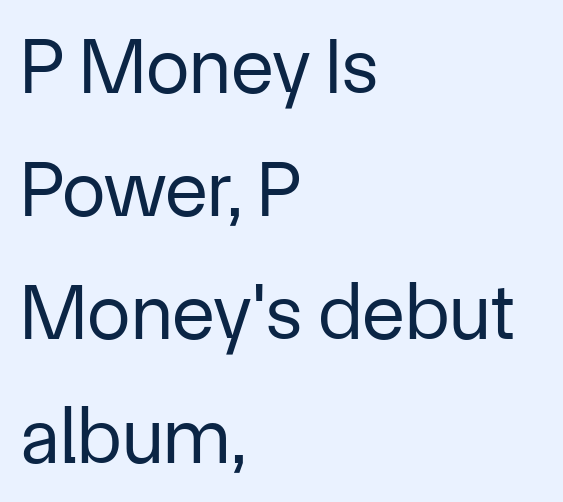
{"serif": "no", "italic": "no", "bold": "no", "weight": "regular", "width": "normal", "stroke_contrast": "low", "x_height": "medium", "monospaced": "no", "underline": "no", "align": "left", "line_spacing": "normal", "line_spacing_ratio": 1.56, "letter_spacing": "normal", "letter_spacing_em": 0.0, "glyph_px": 79}
